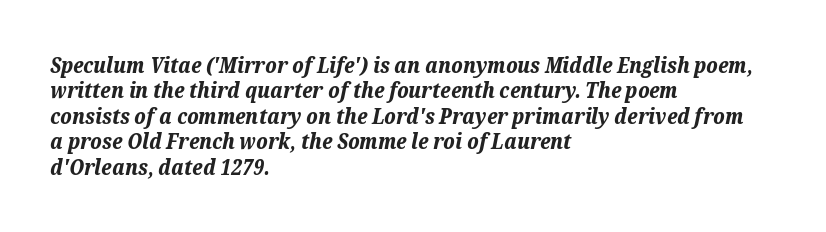
{"italic": "yes", "lean": "right", "slant_degrees": 12, "bold": "yes", "underline": "no", "align": "left", "line_spacing_ratio": 1.21, "letter_spacing": "normal", "letter_spacing_em": 0.0, "glyph_px": 21}
